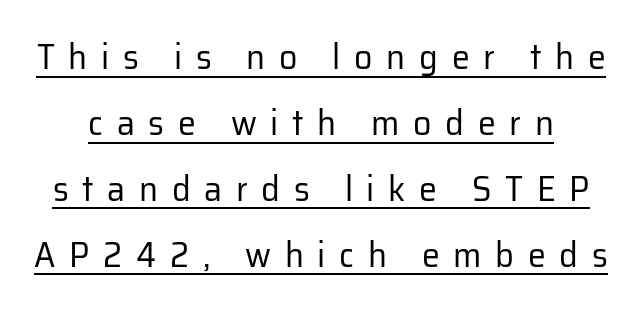
Does the type have serifs? No, each stem ends abruptly. The typesetting does not lean heavy: it is not bold. The typesetter has applied underlining to the passage shown. Observe the wide spacing: letters keep a clear distance from each other. Spacing verdict: proportional, widths tailored to each character. A roman cut, with each character standing at attention.
